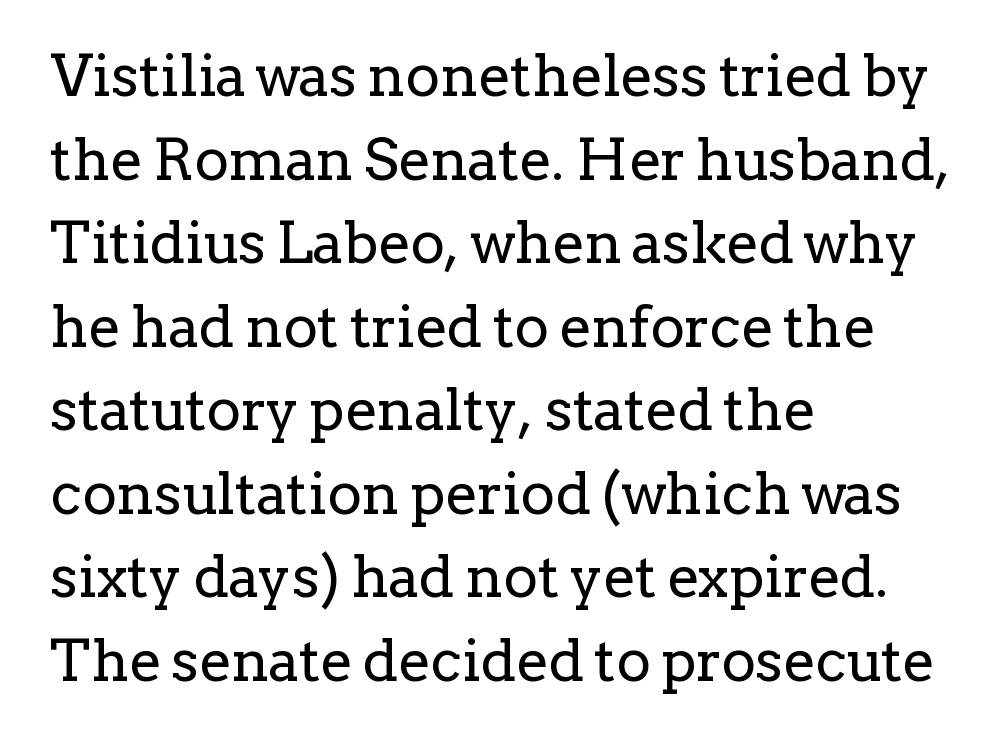
Q: Is the text bold? A: No.
Q: Is the text italic (slanted)? A: No, it is upright.
Q: Is the typeface a serif or a sans-serif typeface? A: Serif.
Q: Is the text underlined? A: No.
Q: How is the paragraph aligned? A: Left-aligned.
Q: Is the spacing between letters normal or unusually wide? A: Normal.
Q: Is the spacing between lines tight, normal or loose? A: Normal.
Q: Width (condensed, normal, or wide)? A: Normal.
Q: Stroke contrast? A: Low.
Q: x-height? A: Medium.
Q: Monospaced? A: No.
